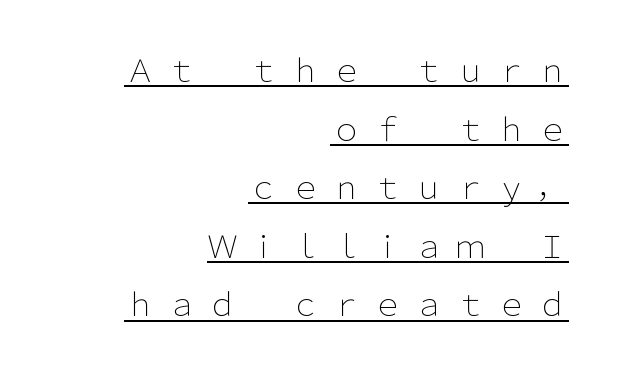
Q: Is the text bold? A: No.
Q: Is the text italic (slanted)? A: No, it is upright.
Q: Is the typeface a serif or a sans-serif typeface? A: Sans-serif.
Q: Is the text underlined? A: Yes.
Q: How is the paragraph aligned? A: Right-aligned.
Q: Is the spacing between letters normal or unusually wide? A: Unusually wide.
Q: Width (condensed, normal, or wide)? A: Normal.
Q: Stroke contrast? A: Low.
Q: x-height? A: Medium.
Q: Monospaced? A: No.
